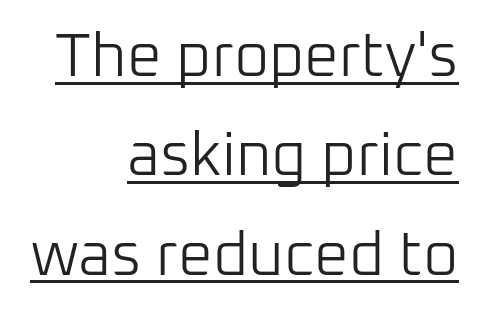
Honestly, the row spacing looks completely unremarkable. Vertical stems look standard width or narrower in stroke. The specimen includes a rule beneath the text block's lines. Looks like regular typesetting: each glyph gets only the width it needs. These lines keep a tight, regular rhythm from letter to letter. Is this a sans? Yes — the strokes have no serifs.
